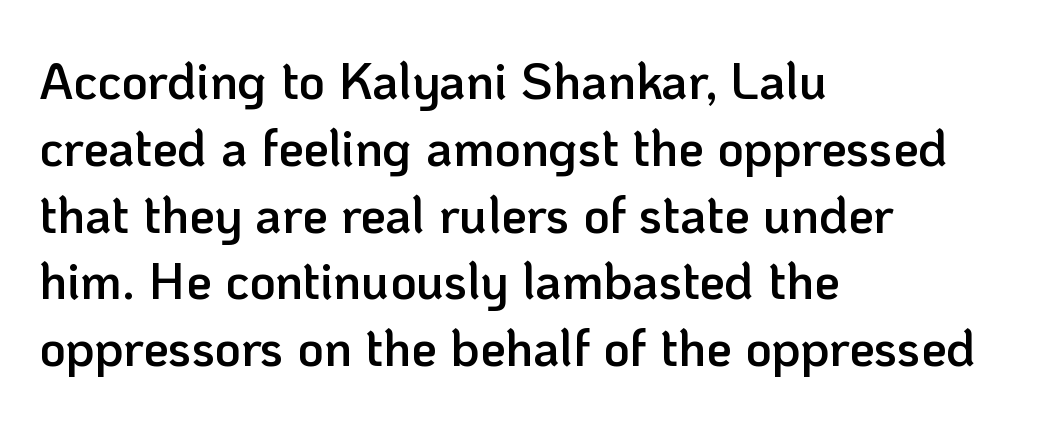
{"serif": "no", "italic": "no", "bold": "semi", "weight": "semibold", "width": "normal", "stroke_contrast": "low", "x_height": "medium", "monospaced": "no", "underline": "no", "align": "left", "line_spacing": "normal", "line_spacing_ratio": 1.31, "letter_spacing": "normal", "letter_spacing_em": 0.0, "glyph_px": 51}
